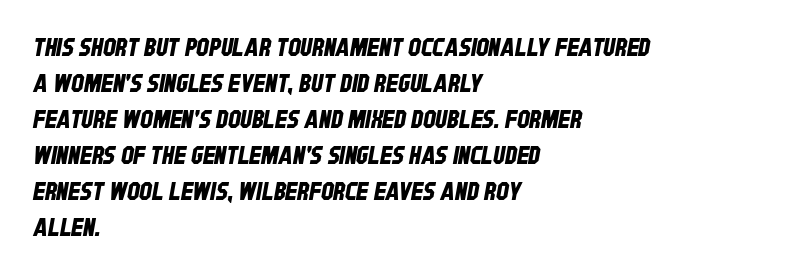
Casual observation: everything's shoved over to the left. In terms of letterspacing, this is plain default setting. The zone under the glyphs is completely vacant. This sample keeps an unexceptional amount of space between lines.
